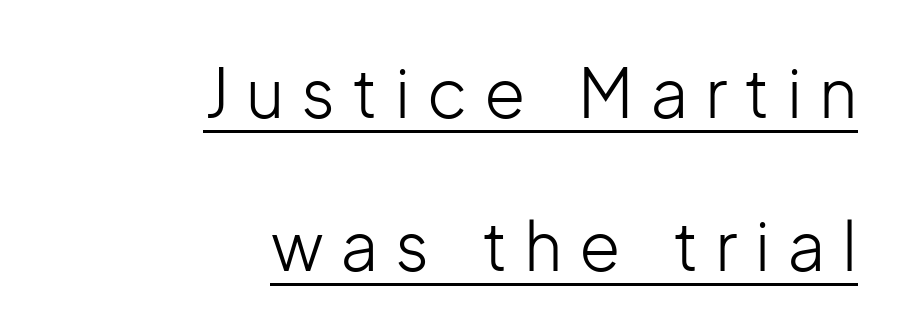
The lettering holds an erect, upright posture throughout. How would I describe the line gaps? Wide and relaxed. The rendering uses natural spacing where letterforms have individual widths. The paragraph shown leans on its right margin. Weight: regular or lighter. This is underlined copy, the kind a proofreader might mark for attention.
